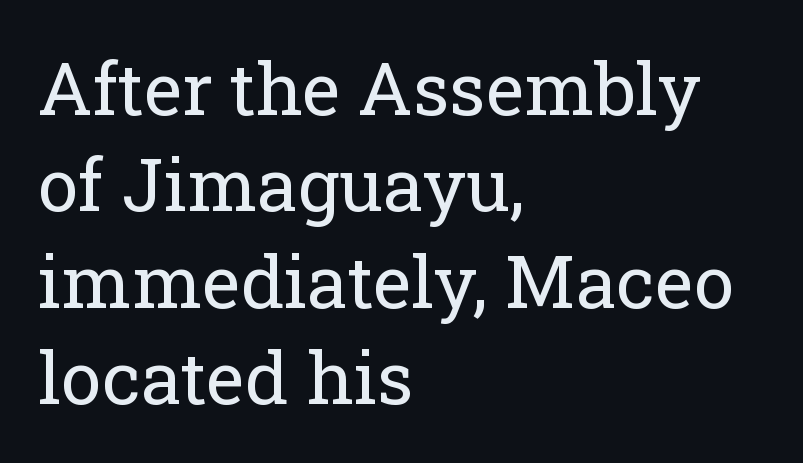
The image shows 73 px regular-weight serif type, upright; set left-aligned, normal line spacing (1.32x), normal letter spacing, not underlined; low stroke contrast and a medium x-height.
